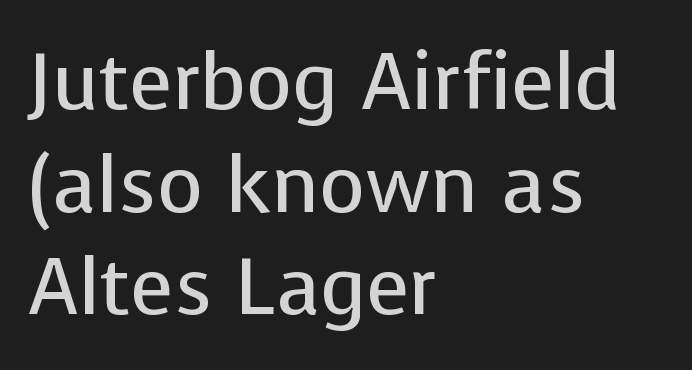
The image shows 79 px regular-weight sans-serif type, upright; set left-aligned, normal line spacing (1.3x), normal letter spacing, not underlined; low stroke contrast and a medium x-height.
